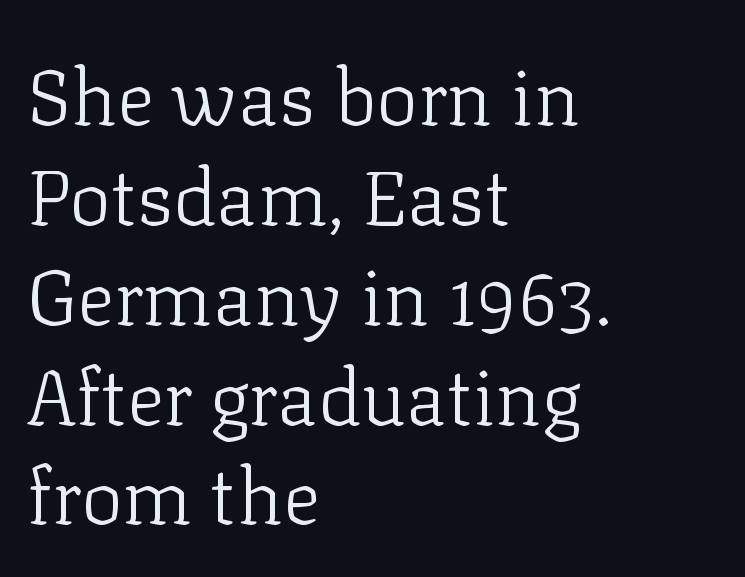
{"serif": "yes", "italic": "no", "bold": "no", "weight": "light", "width": "normal", "stroke_contrast": "low", "x_height": "medium", "monospaced": "no", "underline": "no", "align": "left", "line_spacing": "normal", "line_spacing_ratio": 1.28, "letter_spacing": "normal", "letter_spacing_em": 0.0, "glyph_px": 78}
